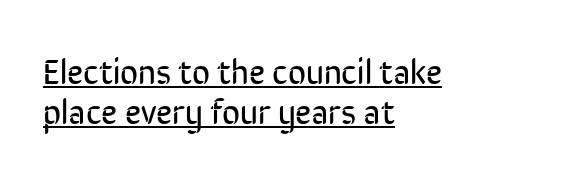
A light-to-regular cut is what we see here. Vertical strokes here are truly vertical. Interline gaps are noticeably narrow in this sample. Observe the ordinary spacing: letters are neighbours, not strangers. Beneath each row of characters lies a ruled line. A student would call this left alignment; a typographer would say flush left, rag right.
